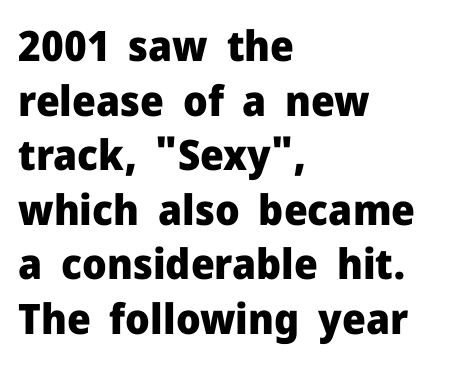
The image shows 42 px heavy sans-serif type, upright; set left-aligned, normal line spacing (1.3x), normal letter spacing, not underlined; low stroke contrast and a medium x-height.
